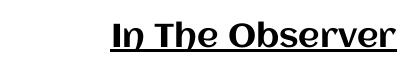
The image shows 33 px text type, upright; set normal letter spacing, underlined; medium stroke contrast and a large x-height.
